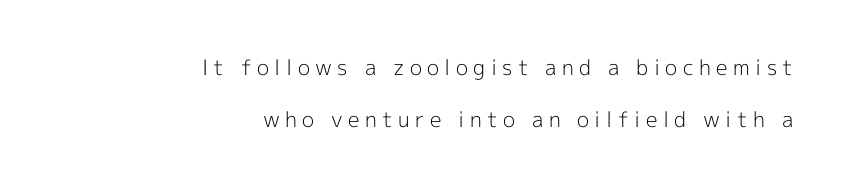
Q: Is the text bold? A: No.
Q: Is the text italic (slanted)? A: No, it is upright.
Q: Is the text underlined? A: No.
Q: How is the paragraph aligned? A: Right-aligned.
Q: Is the spacing between letters normal or unusually wide? A: Unusually wide.
Q: Is the spacing between lines tight, normal or loose? A: Loose.
